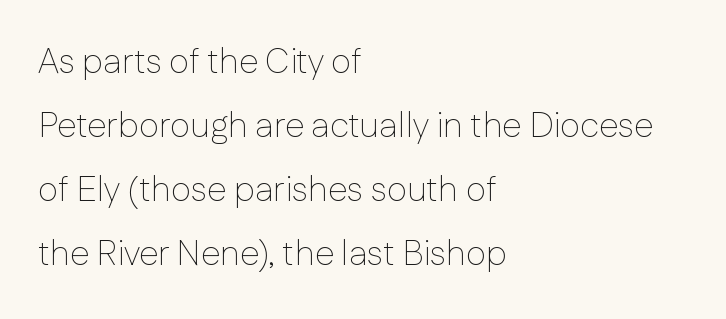
Q: Is the text bold? A: No.
Q: Is the text italic (slanted)? A: No, it is upright.
Q: Is the typeface a serif or a sans-serif typeface? A: Sans-serif.
Q: Is the text underlined? A: No.
Q: How is the paragraph aligned? A: Left-aligned.
Q: Is the spacing between letters normal or unusually wide? A: Normal.
Q: Width (condensed, normal, or wide)? A: Normal.
Q: Stroke contrast? A: Low.
Q: x-height? A: Medium.
Q: Monospaced? A: No.
